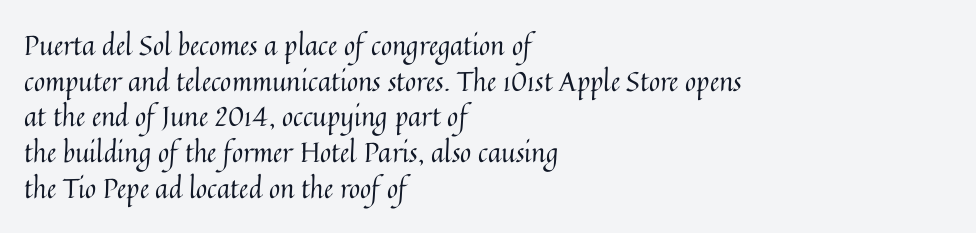
Q: Is the text bold? A: No.
Q: Is the text underlined? A: No.
Q: How is the paragraph aligned? A: Left-aligned.
Q: Is the spacing between letters normal or unusually wide? A: Normal.
Q: Is the spacing between lines tight, normal or loose? A: Normal.
